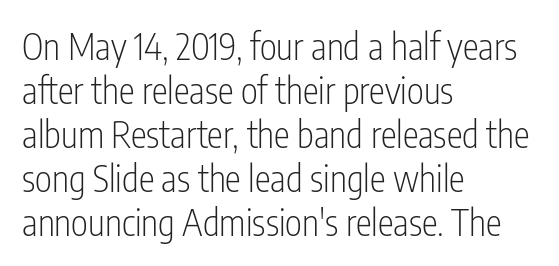
The face used here is proportionally spaced, like ordinary book or web type. The passage shown is not bold in any degree. The face used here is rendered with its standard letterfit. Descender tails drop into unmarked territory.
